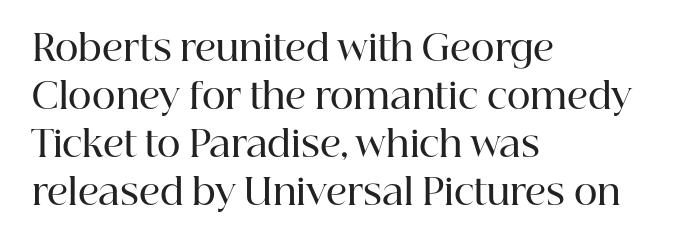
Slightly chunky letters — semibold, I'd say, not full bold. Classification — serif. This rendering features lettering with no underline. Here the glyphs are tracked normally, forming tight word shapes. Every character sits straight up, as roman type does. Compared with typical paragraphs, the rows here are spaced about the same.
